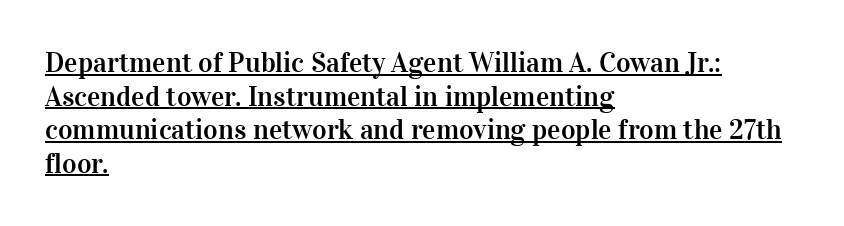
{"serif": "yes", "italic": "no", "width": "normal", "stroke_contrast": "high", "x_height": "medium", "monospaced": "no", "underline": "yes", "align": "left", "line_spacing_ratio": 1.2, "letter_spacing": "normal", "letter_spacing_em": 0.0, "glyph_px": 28}
